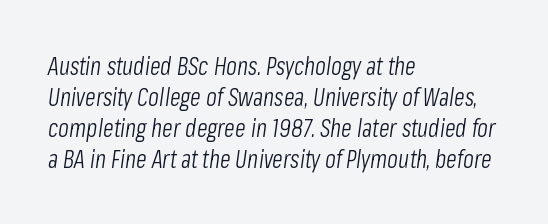
The image shows 25 px text type, italic (leaning right); set left-aligned, line spacing 1.24x, normal letter spacing, not underlined.
